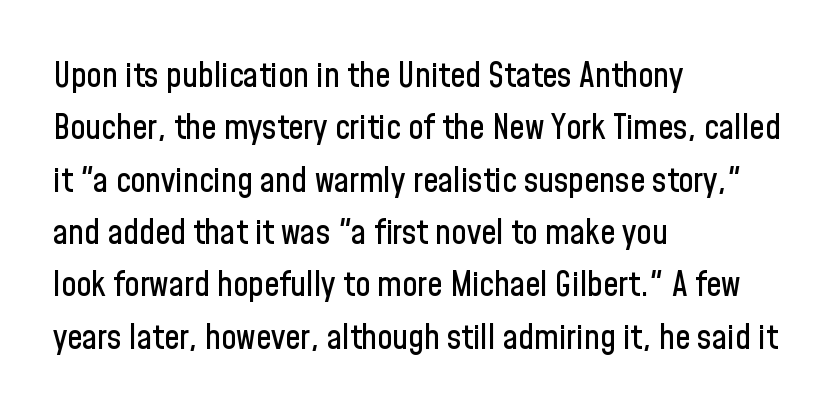
The image shows 34 px condensed sans-serif type, upright; set left-aligned, normal line spacing (1.54x), normal letter spacing, not underlined; low stroke contrast and a medium x-height.
